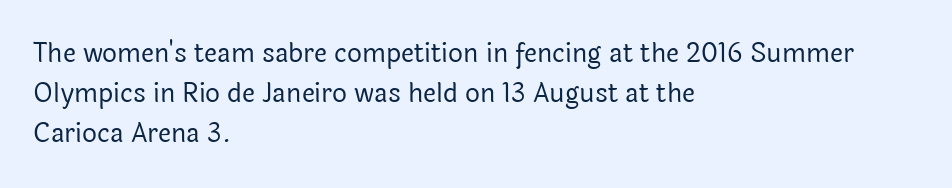
Q: Is the text bold? A: No.
Q: Is the text italic (slanted)? A: No, it is upright.
Q: Is the text underlined? A: No.
Q: How is the paragraph aligned? A: Left-aligned.
Q: Is the spacing between letters normal or unusually wide? A: Normal.
Q: Is the spacing between lines tight, normal or loose? A: Normal.
